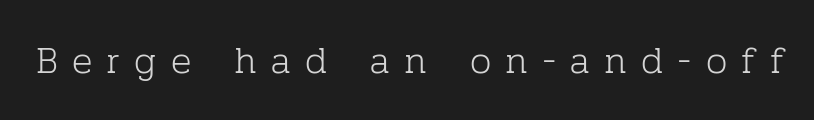
The image shows 38 px light serif type, upright; set unusually wide letter spacing (+0.37 em), not underlined; low stroke contrast and a medium x-height.
